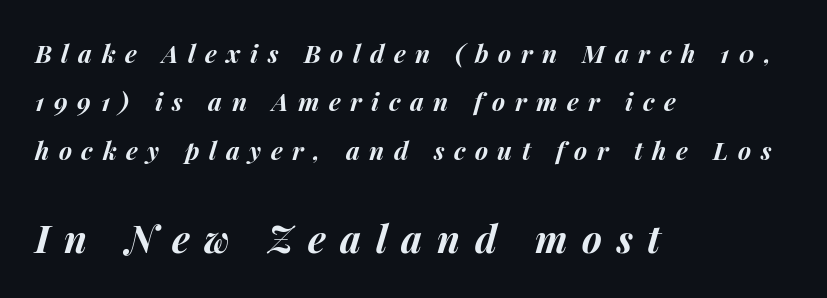
The string is rendered with underlining switched off. Compared with typical paragraphs, the rows here are farther apart. Short and long lines alike share a common starting point at left. In terms of weight, the rendering is a true, heavy bold.
